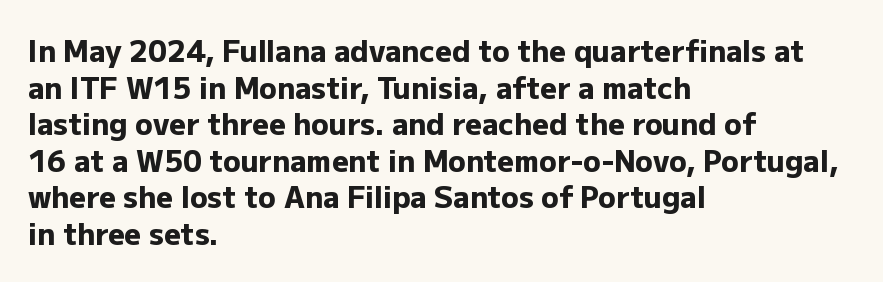
Q: Is the text bold? A: Yes.
Q: Is the text italic (slanted)? A: No, it is upright.
Q: Is the typeface a serif or a sans-serif typeface? A: Sans-serif.
Q: Is the text underlined? A: No.
Q: How is the paragraph aligned? A: Left-aligned.
Q: Is the spacing between letters normal or unusually wide? A: Normal.
Q: Is the spacing between lines tight, normal or loose? A: Normal.
Q: Width (condensed, normal, or wide)? A: Normal.
Q: Stroke contrast? A: Low.
Q: x-height? A: Medium.
Q: Monospaced? A: No.
